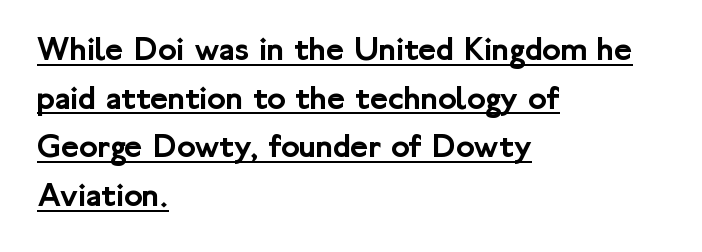
Q: Is the text italic (slanted)? A: No, it is upright.
Q: Is the typeface a serif or a sans-serif typeface? A: Sans-serif.
Q: Is the text underlined? A: Yes.
Q: How is the paragraph aligned? A: Left-aligned.
Q: Is the spacing between letters normal or unusually wide? A: Normal.
Q: Is the spacing between lines tight, normal or loose? A: Normal.
Q: Width (condensed, normal, or wide)? A: Normal.
Q: Stroke contrast? A: Low.
Q: x-height? A: Medium.
Q: Monospaced? A: No.
